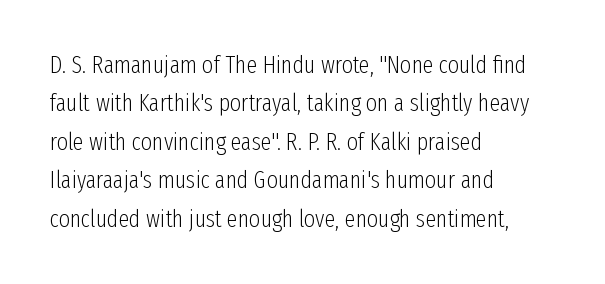
Plain, unruled lines of type. No heavy texture on the line: the type isn't bold. Look at the tracking — it's just the regular setting, nothing added. The axis of the letterforms is exactly vertical. The rows are spaced the way most documents space them.
